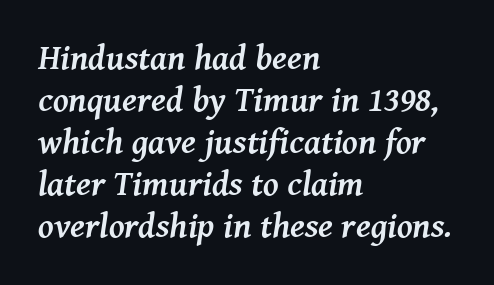
Q: Is the text bold? A: Yes.
Q: Is the text italic (slanted)? A: Yes, it leans right by about 8 degrees.
Q: Is the typeface a serif or a sans-serif typeface? A: Serif.
Q: Is the text underlined? A: No.
Q: How is the paragraph aligned? A: Left-aligned.
Q: Is the spacing between letters normal or unusually wide? A: Normal.
Q: Width (condensed, normal, or wide)? A: Normal.
Q: Stroke contrast? A: Medium.
Q: x-height? A: Medium.
Q: Monospaced? A: No.
